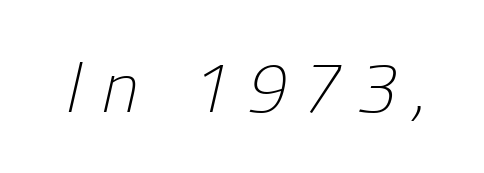
The foot of each line stays bare and open. The letters are spread apart with noticeably loose tracking. Weight: not bold — regular or lighter. Type style note: lacks serifs. Varying glyph widths throughout — classic text-font behaviour.
